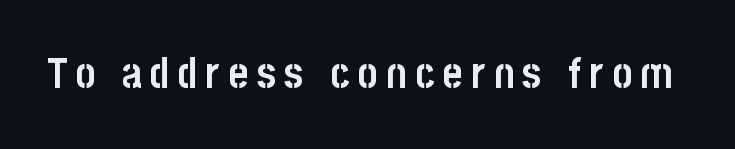
The image shows 43 px semibold, condensed sans-serif type, upright; set not underlined; low stroke contrast and a large x-height.
